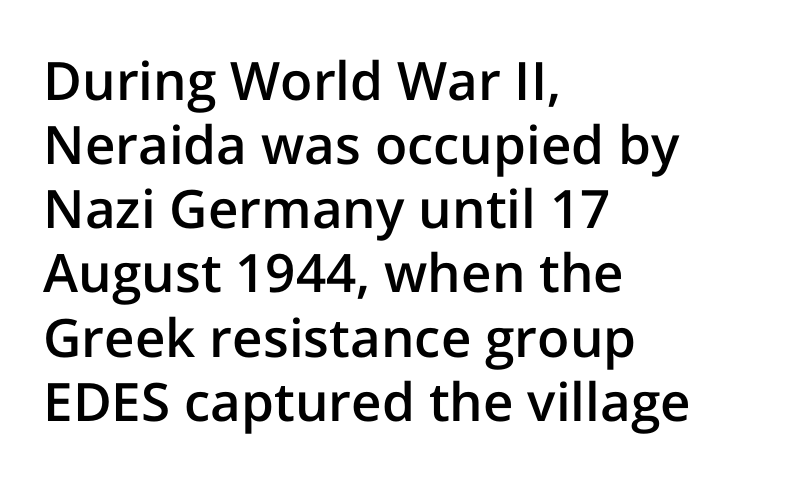
The typography opts for an upright posture over an oblique one. Think of a printed novel: that variable character pitch is what you see here. Where is the straight margin? On the left. Anything drawn beneath the words? Only blank space.
